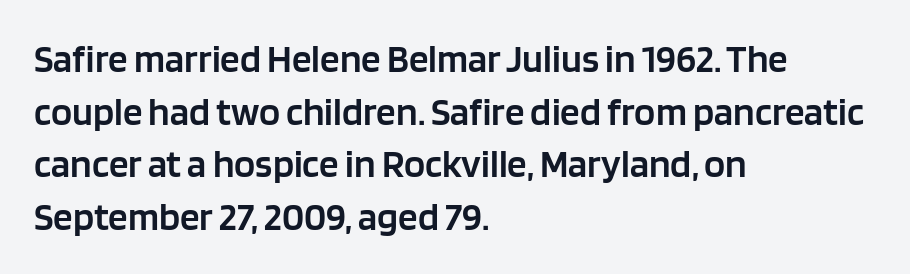
{"serif": "no", "italic": "no", "bold": "semi", "weight": "semibold", "width": "normal", "stroke_contrast": "low", "x_height": "large", "monospaced": "no", "underline": "no", "align": "left", "line_spacing": "normal", "line_spacing_ratio": 1.35, "letter_spacing": "normal", "letter_spacing_em": 0.0, "glyph_px": 39}
